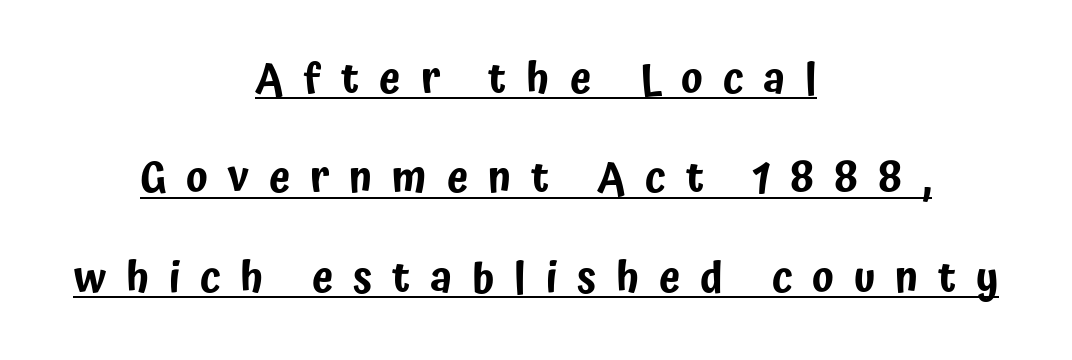
{"serif": "no", "italic": "no", "width": "condensed", "stroke_contrast": "low", "x_height": "medium", "monospaced": "no", "underline": "yes", "align": "center", "line_spacing": "loose", "line_spacing_ratio": 2.31, "letter_spacing": "wide", "letter_spacing_em": 0.46, "glyph_px": 43}
